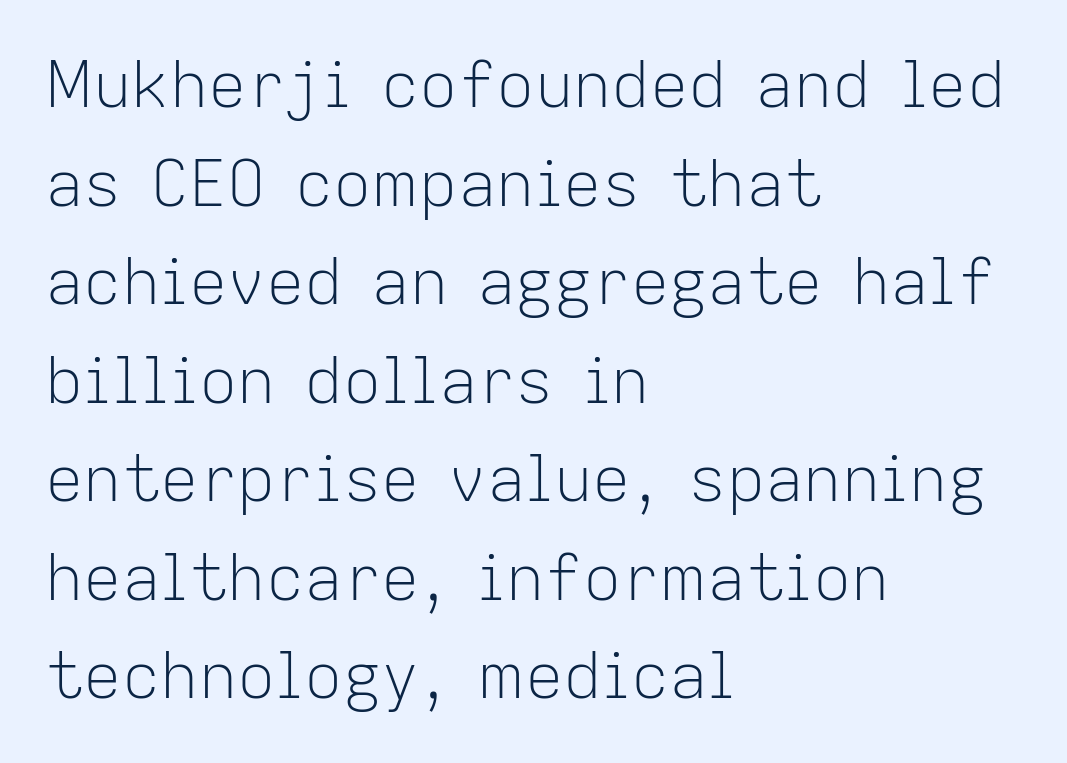
{"serif": "no", "italic": "no", "bold": "no", "weight": "light", "width": "normal", "stroke_contrast": "low", "x_height": "medium", "monospaced": "no", "underline": "no", "align": "left", "line_spacing": "normal", "line_spacing_ratio": 1.54, "letter_spacing": "normal", "letter_spacing_em": 0.0, "glyph_px": 64}
